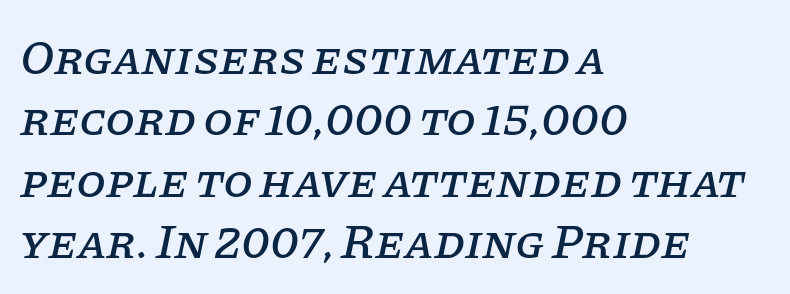
Q: Is the text italic (slanted)? A: Yes, it leans right by about 11 degrees.
Q: Is the typeface a serif or a sans-serif typeface? A: Serif.
Q: Is the text underlined? A: No.
Q: How is the paragraph aligned? A: Left-aligned.
Q: Is the spacing between letters normal or unusually wide? A: Normal.
Q: Is the spacing between lines tight, normal or loose? A: Normal.
Q: Width (condensed, normal, or wide)? A: Normal.
Q: Stroke contrast? A: Low.
Q: x-height? A: Large.
Q: Monospaced? A: No.
